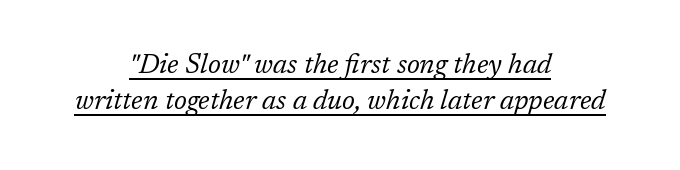
The image shows 27 px text type, italic (leaning right); set centered, normal line spacing (1.32x), normal letter spacing, underlined.
